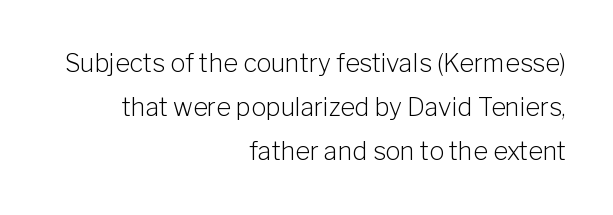
{"italic": "no", "bold": "no", "underline": "no", "align": "right", "line_spacing_ratio": 1.77, "letter_spacing": "normal", "letter_spacing_em": 0.0, "glyph_px": 25}
